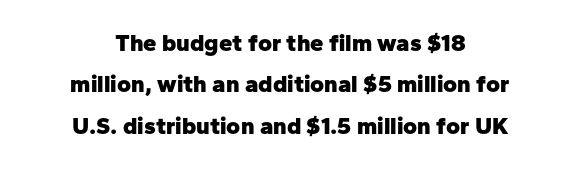
Q: Is the text bold? A: Yes.
Q: Is the text italic (slanted)? A: No, it is upright.
Q: Is the text underlined? A: No.
Q: How is the paragraph aligned? A: Centered.
Q: Is the spacing between letters normal or unusually wide? A: Normal.
